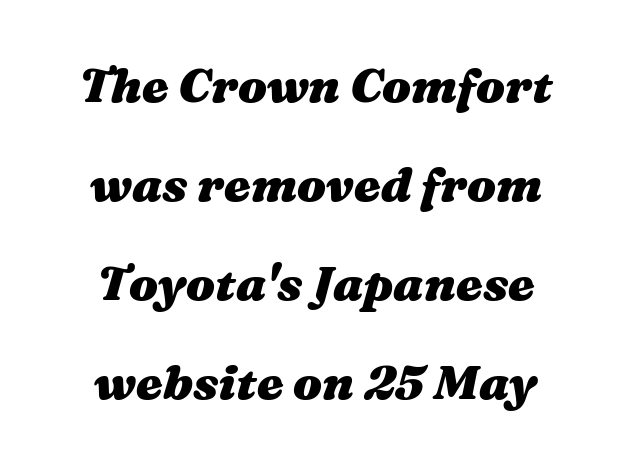
The passage shown stacks its lines with a broad gap. Line starts and ends both wander, symmetrically. Short note: letters normally spaced. The rendering uses a bold face; every stroke is thick and dark.
